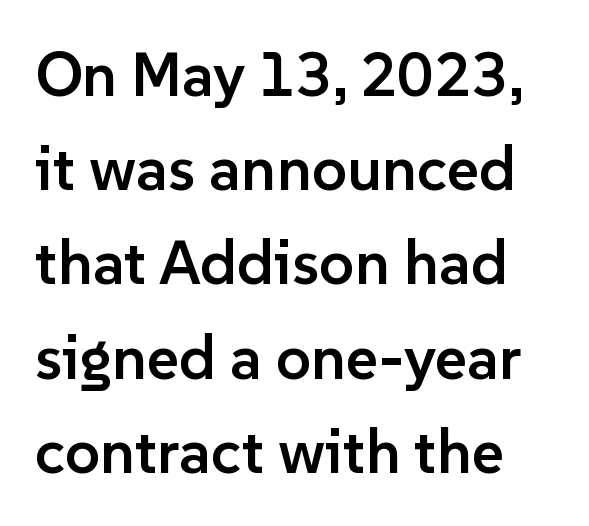
The font family rendered here belongs to the sans-serif group. Descenders are the only things crossing below the line. If you measured baseline to baseline, you'd find a middling distance. Default kerning and tracking; the words read as compact shapes.
